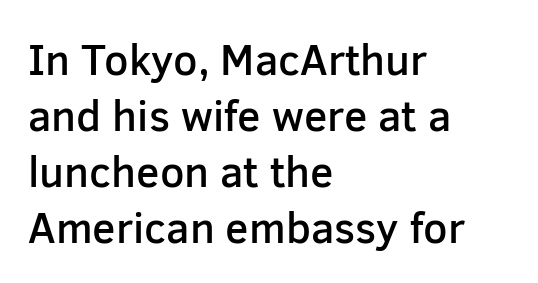
{"serif": "no", "italic": "no", "bold": "semi", "weight": "semibold", "width": "normal", "stroke_contrast": "low", "x_height": "medium", "monospaced": "no", "underline": "no", "align": "left", "line_spacing": "normal", "line_spacing_ratio": 1.3, "letter_spacing": "normal", "letter_spacing_em": 0.0, "glyph_px": 43}
